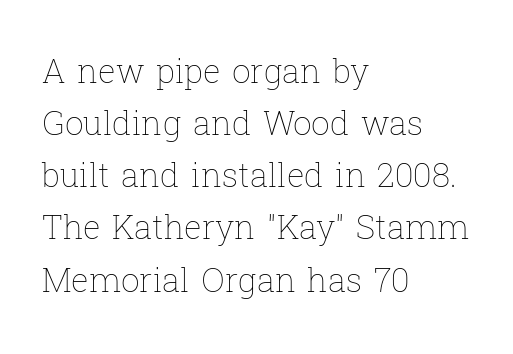
The image shows 33 px thin type, upright; set left-aligned, normal line spacing (1.58x), normal letter spacing, not underlined; low stroke contrast and a medium x-height.
